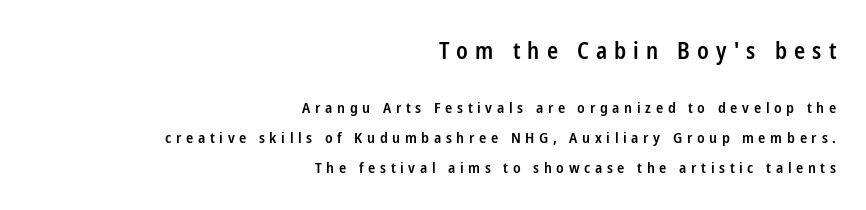
The image shows 23 px text type, upright; set right-aligned, loose line spacing (2.0x), unusually wide letter spacing (+0.31 em), not underlined; the first (top) block is 1.53x larger.
